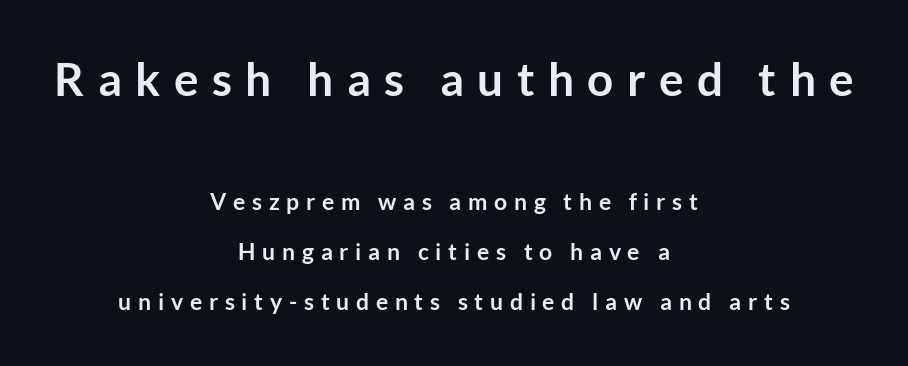
Q: Is the text bold? A: Yes.
Q: Is the text italic (slanted)? A: No, it is upright.
Q: Is the typeface a serif or a sans-serif typeface? A: Sans-serif.
Q: Is the text underlined? A: No.
Q: How is the paragraph aligned? A: Centered.
Q: Is the spacing between letters normal or unusually wide? A: Unusually wide.
Q: Is the spacing between lines tight, normal or loose? A: Loose.
Q: Which block of text is set in a larger size, the first (top) or the second (bottom)? A: The first (top) one.
Q: Width (condensed, normal, or wide)? A: Normal.
Q: Stroke contrast? A: Low.
Q: x-height? A: Medium.
Q: Monospaced? A: No.
